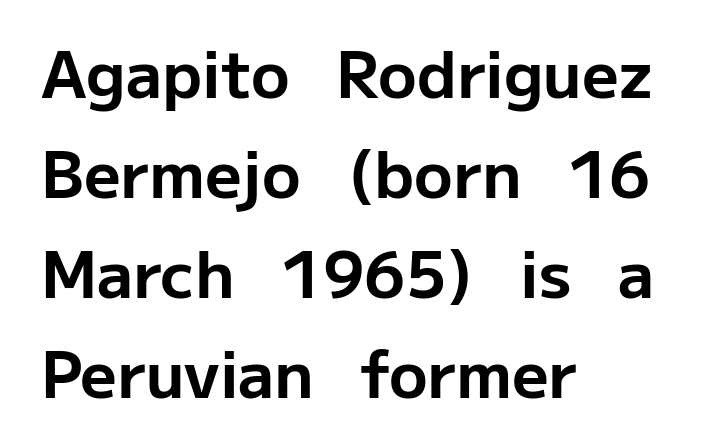
{"serif": "no", "italic": "no", "bold": "yes", "weight": "bold", "width": "normal", "stroke_contrast": "low", "x_height": "medium", "monospaced": "no", "underline": "no", "align": "left", "line_spacing": "normal", "line_spacing_ratio": 1.56, "letter_spacing": "normal", "letter_spacing_em": 0.0, "glyph_px": 64}
